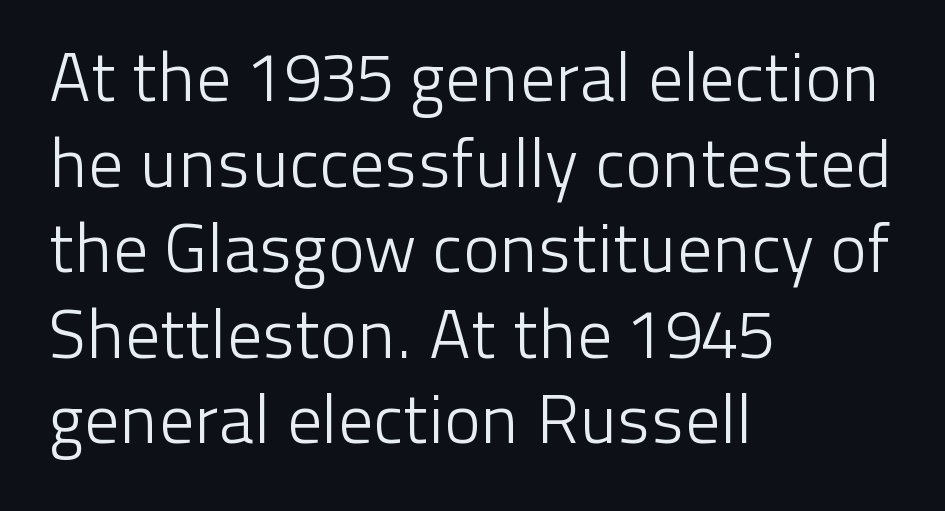
Q: Is the text bold? A: No.
Q: Is the text italic (slanted)? A: No, it is upright.
Q: Is the typeface a serif or a sans-serif typeface? A: Sans-serif.
Q: Is the text underlined? A: No.
Q: How is the paragraph aligned? A: Left-aligned.
Q: Is the spacing between letters normal or unusually wide? A: Normal.
Q: Width (condensed, normal, or wide)? A: Normal.
Q: Stroke contrast? A: Low.
Q: x-height? A: Medium.
Q: Monospaced? A: No.
